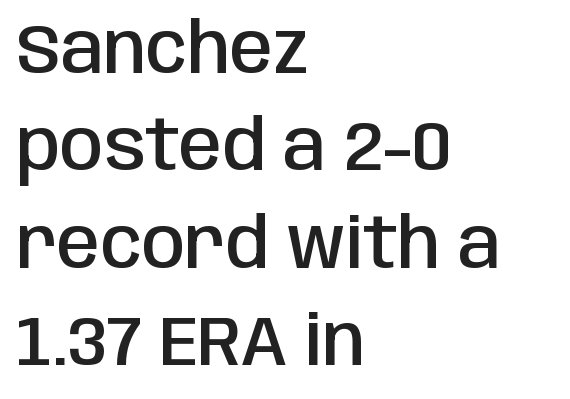
Inter-character spacing is left at the font's built-in metrics. Is this a fixed-width face? No — the glyphs have proportional, varying widths. The axis of the letterforms is exactly vertical. Each glyph is drawn with semibold strokes, heavier than normal yet not fully bold. Bare-footed words on every line.
